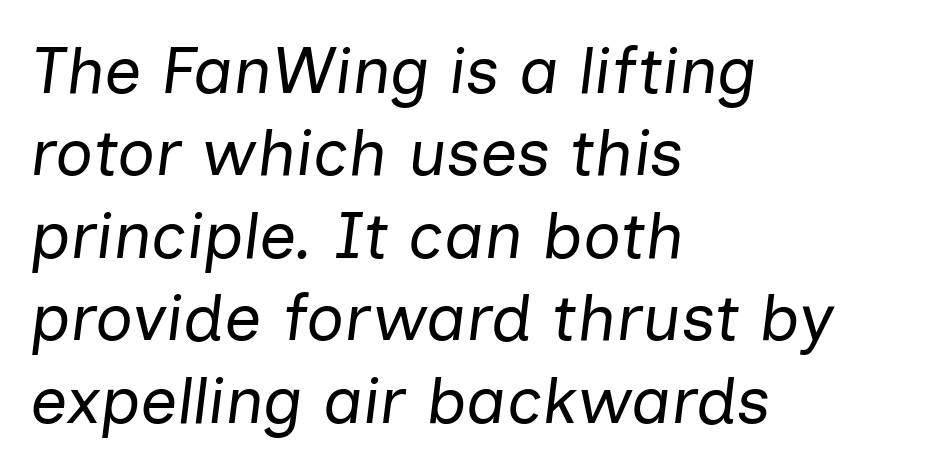
Q: Is the text bold? A: No.
Q: Is the text italic (slanted)? A: Yes, it leans right by about 7 degrees.
Q: Is the text underlined? A: No.
Q: How is the paragraph aligned? A: Left-aligned.
Q: Is the spacing between letters normal or unusually wide? A: Normal.
Q: Is the spacing between lines tight, normal or loose? A: Normal.
Q: Width (condensed, normal, or wide)? A: Normal.
Q: Stroke contrast? A: Low.
Q: x-height? A: Medium.
Q: Monospaced? A: No.
